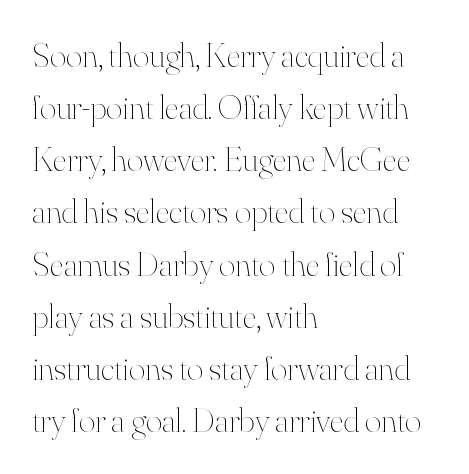
The image shows 35 px thin type, upright; set left-aligned, normal line spacing (1.49x), normal letter spacing, not underlined; high stroke contrast and a small x-height.
